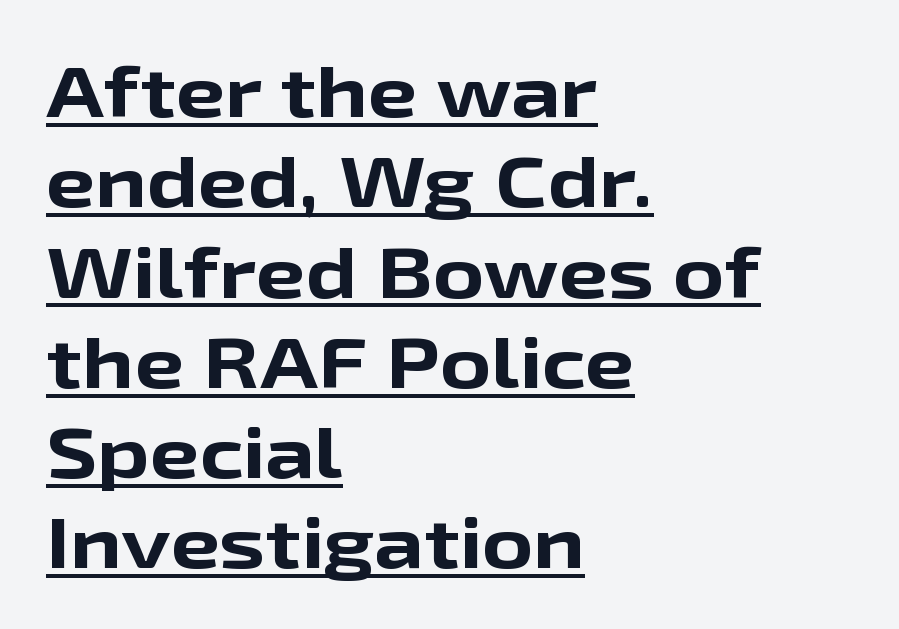
Note the varied advance widths — an 'i' is clearly narrower than an 'm'. Compared with a centered layout, this one pins lines to the left instead. Compared with typical paragraphs, the rows here are spaced about the same. Like a heading marked for emphasis, these lines bear an underscore. Every character sits straight up, as roman type does.
